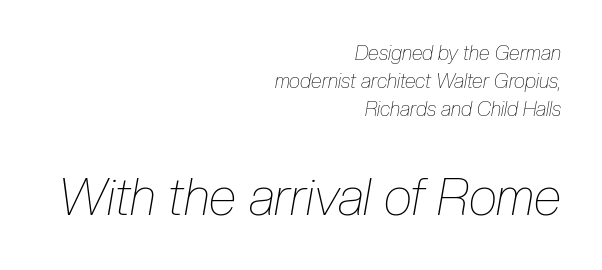
{"italic": "yes", "lean": "right", "slant_degrees": 10, "bold": "no", "weight": "thin", "width": "condensed", "stroke_contrast": "low", "x_height": "medium", "monospaced": "no", "underline": "no", "align": "right", "line_spacing": "normal", "line_spacing_ratio": 1.41, "letter_spacing": "normal", "letter_spacing_em": 0.0, "larger_block": "second", "size_ratio": 2.55, "glyph_px": 51}
